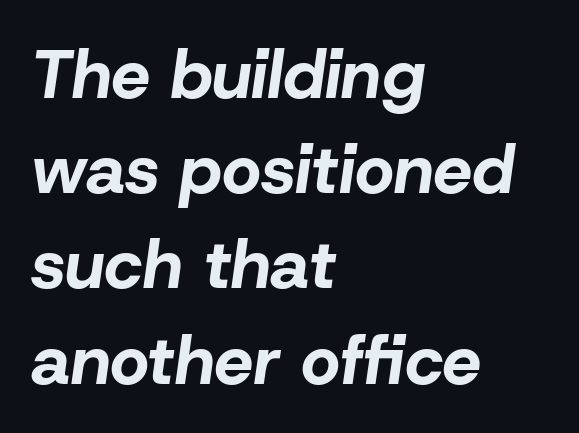
The whole block is typeset with a tilt. The text block is weighted toward the left margin, trailing off unevenly rightward. These lines carry a lot of weight — the face is fully bold. You could not count columns in this text — the font is proportionally spaced.
